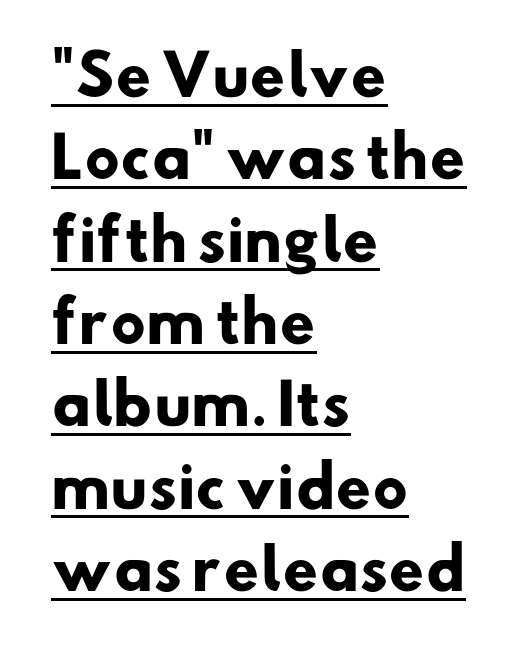
{"serif": "no", "bold": "yes", "weight": "heavy", "width": "normal", "stroke_contrast": "low", "x_height": "small", "monospaced": "no", "underline": "yes", "align": "left", "line_spacing": "normal", "line_spacing_ratio": 1.47, "letter_spacing": "normal", "letter_spacing_em": 0.0, "glyph_px": 56}
